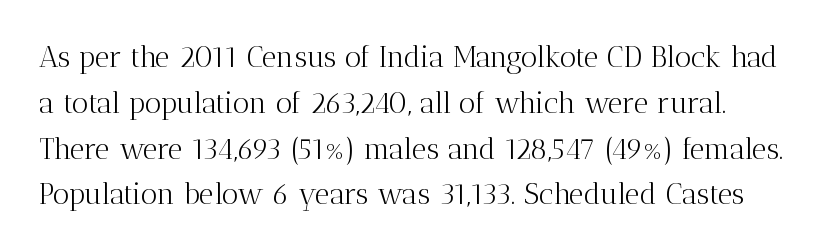
Q: Is the text bold? A: No.
Q: Is the text italic (slanted)? A: No, it is upright.
Q: Is the typeface a serif or a sans-serif typeface? A: Serif.
Q: Is the text underlined? A: No.
Q: Is the spacing between letters normal or unusually wide? A: Normal.
Q: Is the spacing between lines tight, normal or loose? A: Normal.
Q: Width (condensed, normal, or wide)? A: Normal.
Q: Stroke contrast? A: Medium.
Q: x-height? A: Medium.
Q: Monospaced? A: No.
